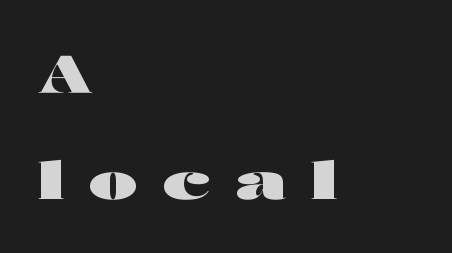
The image shows 52 px heavy, wide type, upright; set left-aligned, loose line spacing (2.03x), unusually wide letter spacing (+0.49 em), not underlined; high stroke contrast and a medium x-height.
